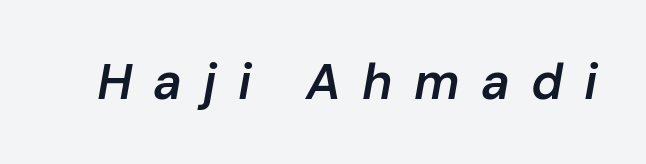
{"italic": "yes", "lean": "right", "slant_degrees": 10, "bold": "semi", "weight": "semibold", "width": "normal", "stroke_contrast": "low", "x_height": "medium", "monospaced": "no", "underline": "no", "letter_spacing": "wide", "letter_spacing_em": 0.42, "glyph_px": 50}
